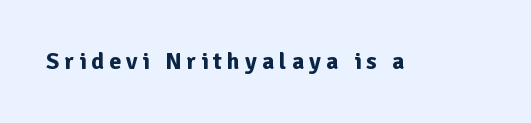
{"italic": "no", "bold": "yes", "underline": "no", "letter_spacing": "wide", "letter_spacing_em": 0.21, "glyph_px": 24}
